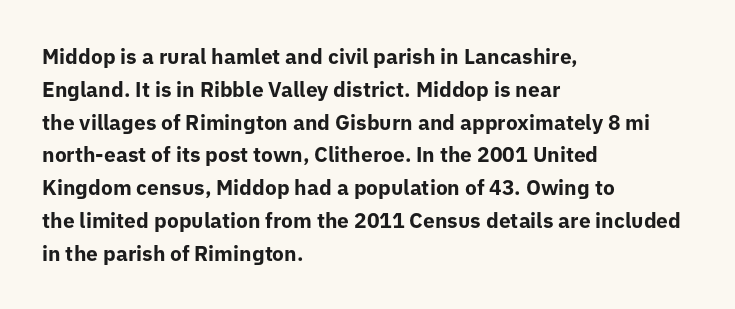
{"italic": "no", "bold": "yes", "underline": "no", "align": "left", "line_spacing": "normal", "line_spacing_ratio": 1.56, "letter_spacing": "normal", "letter_spacing_em": 0.0, "glyph_px": 21}
